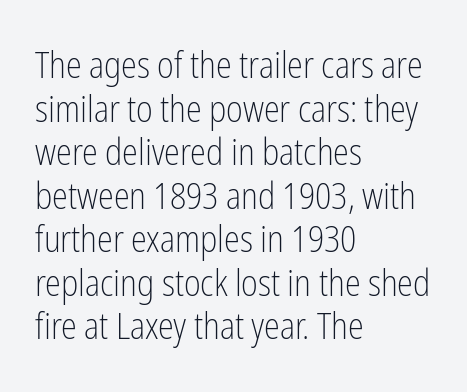
Q: Is the text bold? A: No.
Q: Is the text italic (slanted)? A: No, it is upright.
Q: Is the typeface a serif or a sans-serif typeface? A: Sans-serif.
Q: Is the text underlined? A: No.
Q: How is the paragraph aligned? A: Left-aligned.
Q: Is the spacing between letters normal or unusually wide? A: Normal.
Q: Width (condensed, normal, or wide)? A: Condensed.
Q: Stroke contrast? A: Low.
Q: x-height? A: Medium.
Q: Monospaced? A: No.
